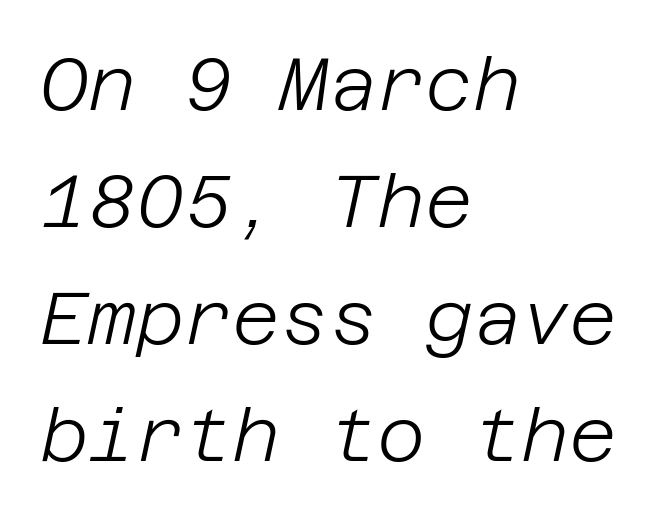
Vertical spacing — default. A light-to-regular cut is what we see here. Here the glyphs are tracked normally, forming tight word shapes. Line beginnings align vertically; line endings do not. You can tell it's italic because the verticals aren't actually vertical. Plain, unruled lines of type.
